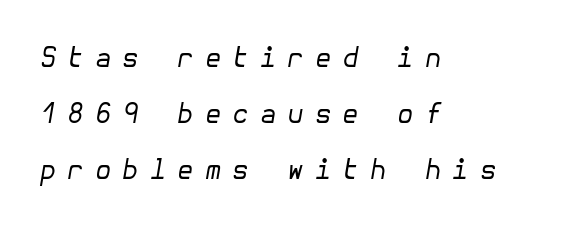
The image shows 27 px text type, italic (leaning right); set left-aligned, loose line spacing (2.08x), unusually wide letter spacing (+0.4 em), not underlined.
